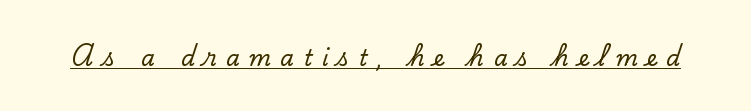
{"underline": "yes", "letter_spacing": "wide", "letter_spacing_em": 0.43, "glyph_px": 22}
